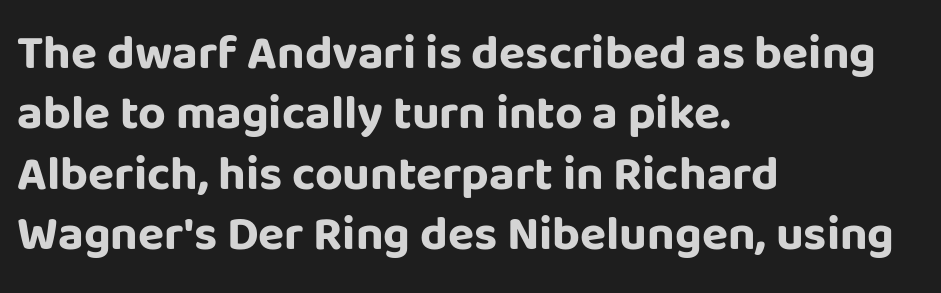
{"serif": "no", "italic": "no", "bold": "yes", "weight": "bold", "width": "normal", "stroke_contrast": "low", "x_height": "large", "monospaced": "no", "underline": "no", "align": "left", "line_spacing": "normal", "line_spacing_ratio": 1.26, "letter_spacing": "normal", "letter_spacing_em": 0.0, "glyph_px": 48}
